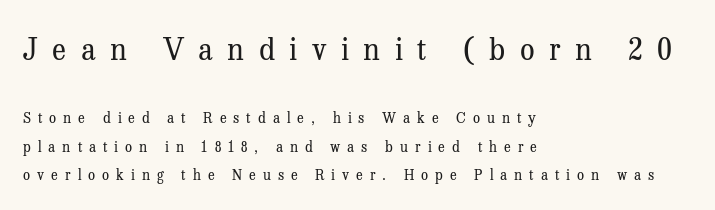
{"serif": "yes", "italic": "no", "bold": "no", "weight": "regular", "width": "normal", "stroke_contrast": "medium", "x_height": "medium", "monospaced": "no", "underline": "no", "align": "left", "line_spacing": "loose", "line_spacing_ratio": 2.04, "letter_spacing": "wide", "letter_spacing_em": 0.5, "larger_block": "first", "size_ratio": 2.07, "glyph_px": 29}
